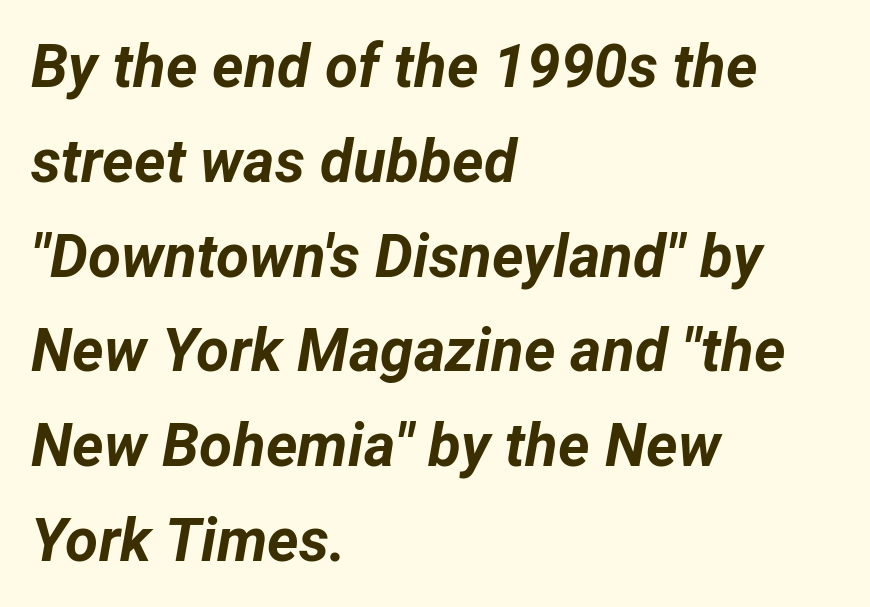
The image shows 60 px bold type, italic (leaning right); set left-aligned, normal line spacing (1.58x), normal letter spacing, not underlined; low stroke contrast and a medium x-height.
